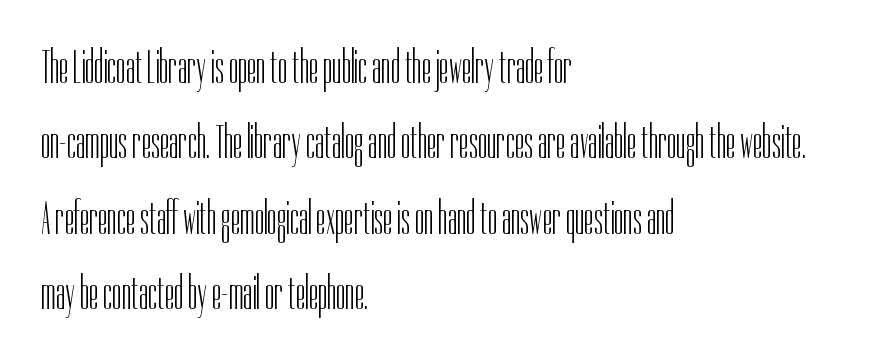
{"serif": "no", "italic": "no", "bold": "no", "weight": "light", "width": "condensed", "stroke_contrast": "low", "x_height": "medium", "monospaced": "no", "underline": "no", "align": "left", "line_spacing": "normal", "line_spacing_ratio": 1.57, "letter_spacing": "normal", "letter_spacing_em": 0.0, "glyph_px": 48}
